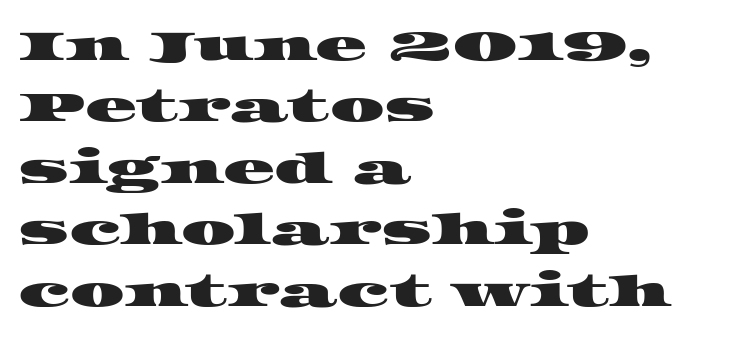
{"serif": "yes", "width": "wide", "stroke_contrast": "high", "x_height": "large", "monospaced": "no", "underline": "no", "align": "left", "line_spacing": "normal", "line_spacing_ratio": 1.43, "letter_spacing": "normal", "letter_spacing_em": 0.0, "glyph_px": 43}
